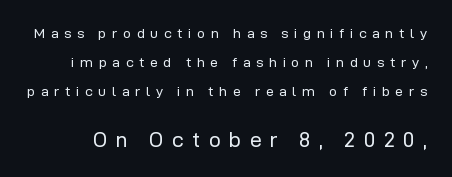
Q: Is the text bold? A: No.
Q: Is the text italic (slanted)? A: No, it is upright.
Q: Is the text underlined? A: No.
Q: Is the spacing between letters normal or unusually wide? A: Unusually wide.
Q: Is the spacing between lines tight, normal or loose? A: Loose.
Q: Which block of text is set in a larger size, the first (top) or the second (bottom)? A: The second (bottom) one.
